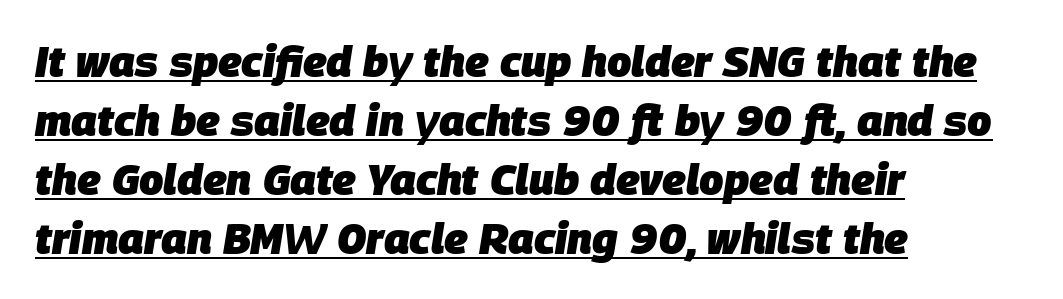
{"italic": "yes", "lean": "right", "slant_degrees": 9, "bold": "yes", "weight": "heavy", "width": "normal", "stroke_contrast": "low", "x_height": "large", "monospaced": "no", "underline": "yes", "align": "left", "line_spacing": "normal", "line_spacing_ratio": 1.37, "letter_spacing": "normal", "letter_spacing_em": 0.0, "glyph_px": 43}
